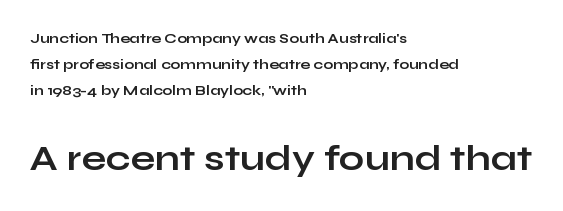
{"serif": "no", "italic": "no", "bold": "yes", "weight": "bold", "width": "wide", "stroke_contrast": "low", "x_height": "medium", "monospaced": "no", "underline": "no", "align": "left", "line_spacing_ratio": 1.84, "letter_spacing": "normal", "letter_spacing_em": 0.0, "larger_block": "second", "size_ratio": 2.57, "glyph_px": 36}
